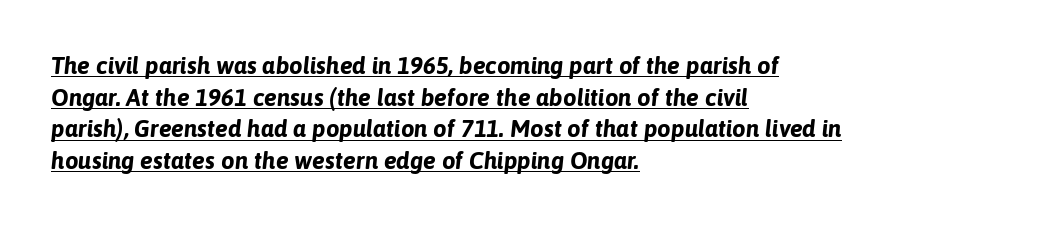
No extra tracking has been applied to these lines. A baseline rule has been typeset under these characters. The strokes are fattened all the way to bold. Horizontal alignment here is leftward, the default for most running prose. Leading matches the norm, producing a regular column.
